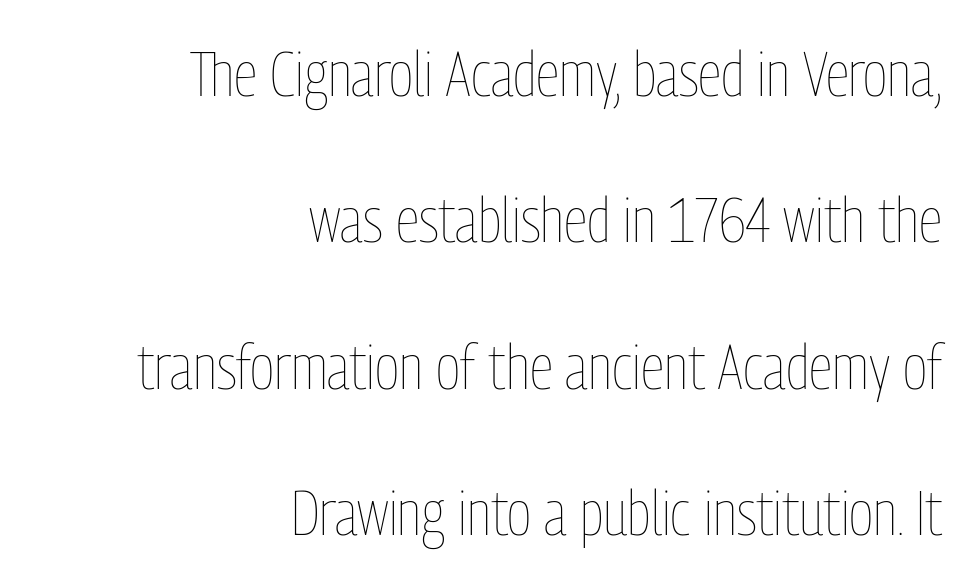
{"italic": "no", "bold": "no", "weight": "thin", "width": "condensed", "stroke_contrast": "low", "x_height": "medium", "monospaced": "no", "underline": "no", "align": "right", "line_spacing": "loose", "line_spacing_ratio": 2.36, "letter_spacing": "normal", "letter_spacing_em": 0.0, "glyph_px": 62}
